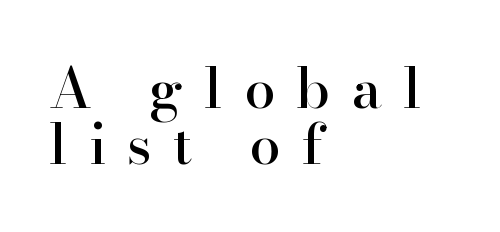
The image shows 56 px serif type, upright; set left-aligned, tight line spacing (1.0x), unusually wide letter spacing (+0.38 em), not underlined; high stroke contrast and a small x-height.
